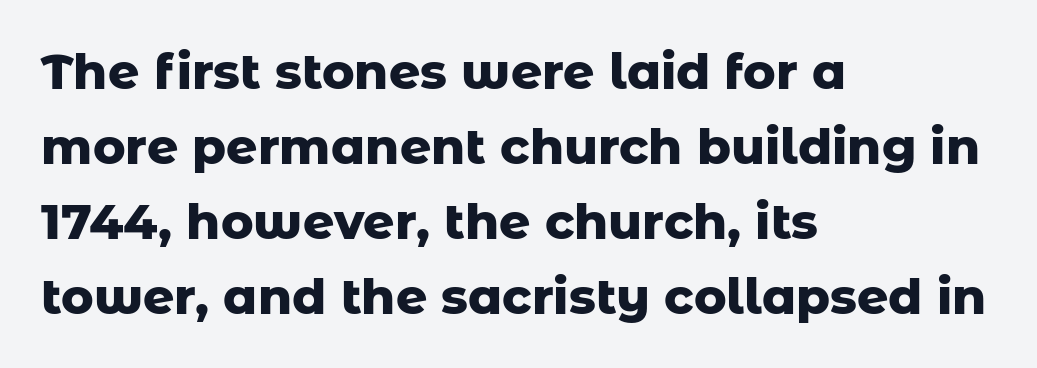
I'd describe the lettering as bold — thick and assertive. A roman cut, with each character standing at attention. Horizontal bands of white between lines are of average thickness. Glance below the letters and you will spot only blank space.
